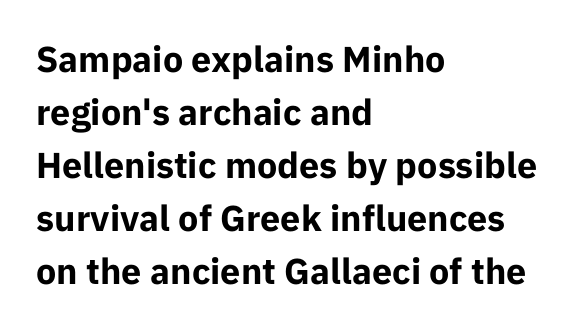
The ragged edge is on the right, which tells us the setting is flush left. Classification — sans serif. These lines are rendered in a variable-pitch font. The space beneath each line is pristine and unruled.
